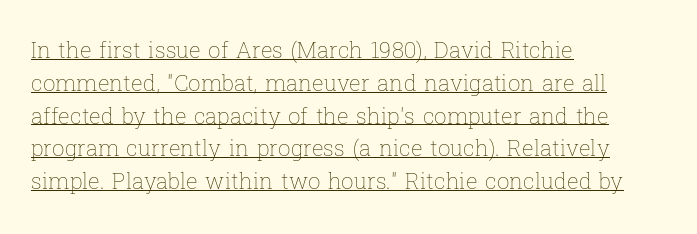
{"italic": "no", "bold": "no", "underline": "yes", "align": "left", "line_spacing": "normal", "line_spacing_ratio": 1.49, "letter_spacing": "normal", "letter_spacing_em": 0.0, "glyph_px": 22}
